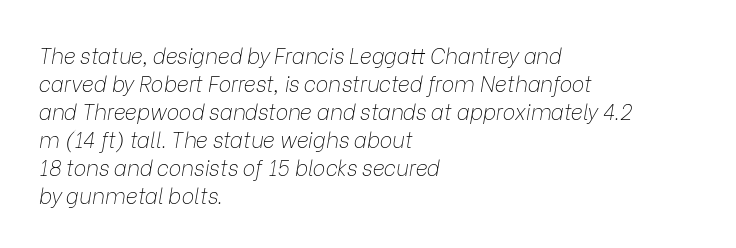
Q: Is the text bold? A: No.
Q: Is the text italic (slanted)? A: Yes, it leans right by about 9 degrees.
Q: Is the text underlined? A: No.
Q: How is the paragraph aligned? A: Left-aligned.
Q: Is the spacing between letters normal or unusually wide? A: Normal.
Q: Is the spacing between lines tight, normal or loose? A: Normal.
